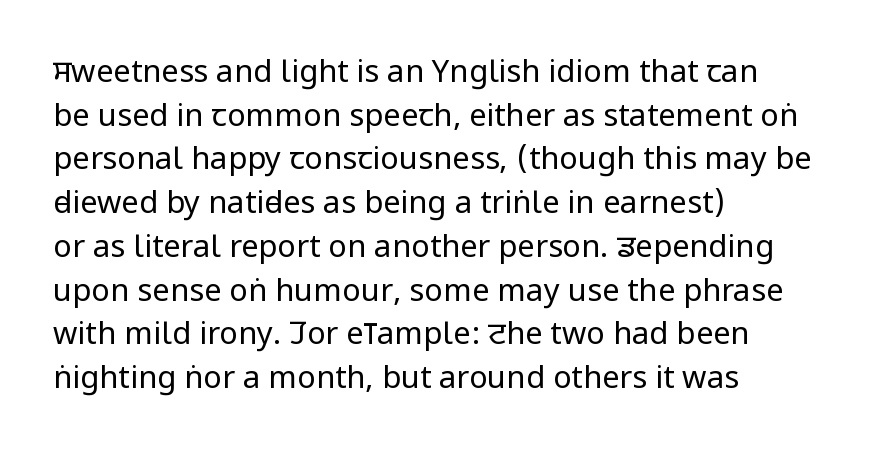
Observe the ordinary spacing: letters are neighbours, not strangers. The ragged edge is on the right, which tells us the setting is flush left. Posture: straight, roman, zero tilt. Descender tails drop into unmarked territory. Interline gaps are of average width in this sample.
